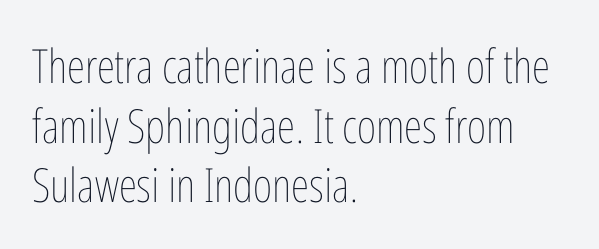
{"italic": "no", "bold": "no", "weight": "thin", "width": "condensed", "stroke_contrast": "low", "x_height": "medium", "monospaced": "no", "underline": "no", "align": "left", "line_spacing": "normal", "line_spacing_ratio": 1.27, "letter_spacing": "normal", "letter_spacing_em": 0.0, "glyph_px": 47}
